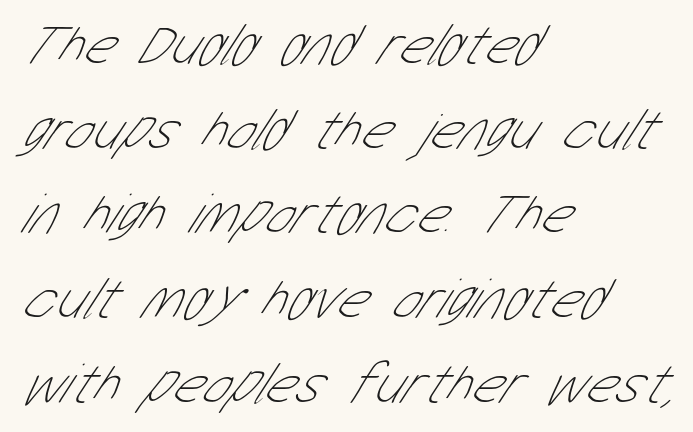
The image shows 58 px thin, condensed sans-serif type; set left-aligned, normal line spacing (1.46x), normal letter spacing, not underlined; low stroke contrast and a medium x-height.
